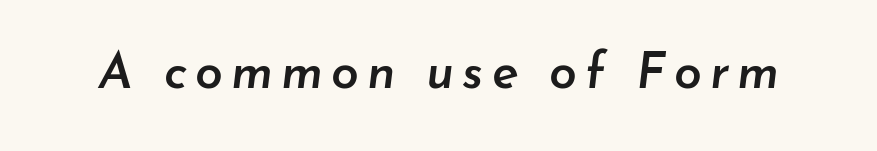
The glyphs look as if they've been sheared to an angle. Does the weight exceed regular? Yes, but only to semibold. Do the characters align in a grid? No, the font is proportional. The space directly below the letters is spotless.
